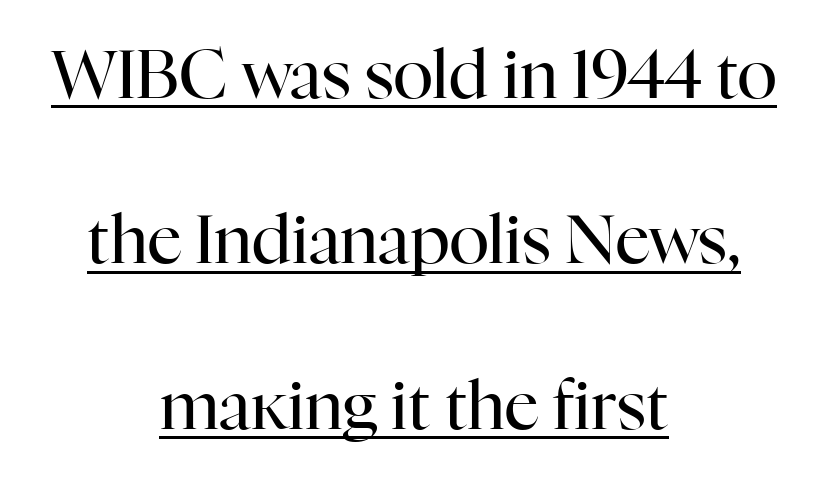
{"serif": "yes", "italic": "no", "bold": "no", "weight": "regular", "width": "normal", "stroke_contrast": "high", "x_height": "medium", "monospaced": "no", "underline": "yes", "align": "center", "line_spacing": "loose", "line_spacing_ratio": 2.47, "letter_spacing": "normal", "letter_spacing_em": 0.0, "glyph_px": 67}
